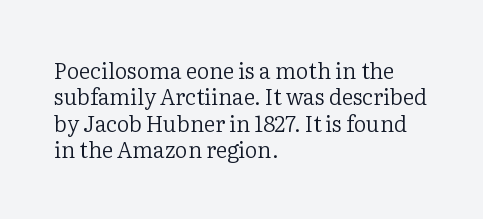
The image shows 22 px text type, upright; set left-aligned, line spacing 1.2x, normal letter spacing, not underlined.
